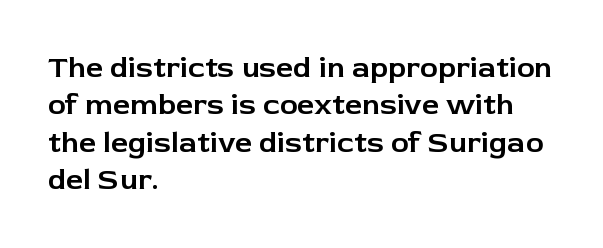
{"serif": "no", "italic": "no", "width": "normal", "stroke_contrast": "low", "x_height": "medium", "monospaced": "no", "underline": "no", "align": "left", "line_spacing": "normal", "line_spacing_ratio": 1.25, "letter_spacing": "normal", "letter_spacing_em": 0.0, "glyph_px": 30}
